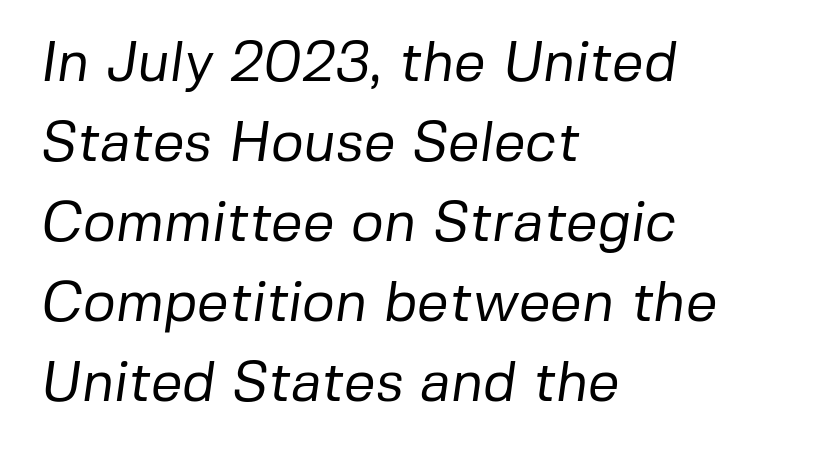
The image shows 56 px regular-weight sans-serif type; set left-aligned, normal line spacing (1.43x), normal letter spacing, not underlined; low stroke contrast and a medium x-height.
